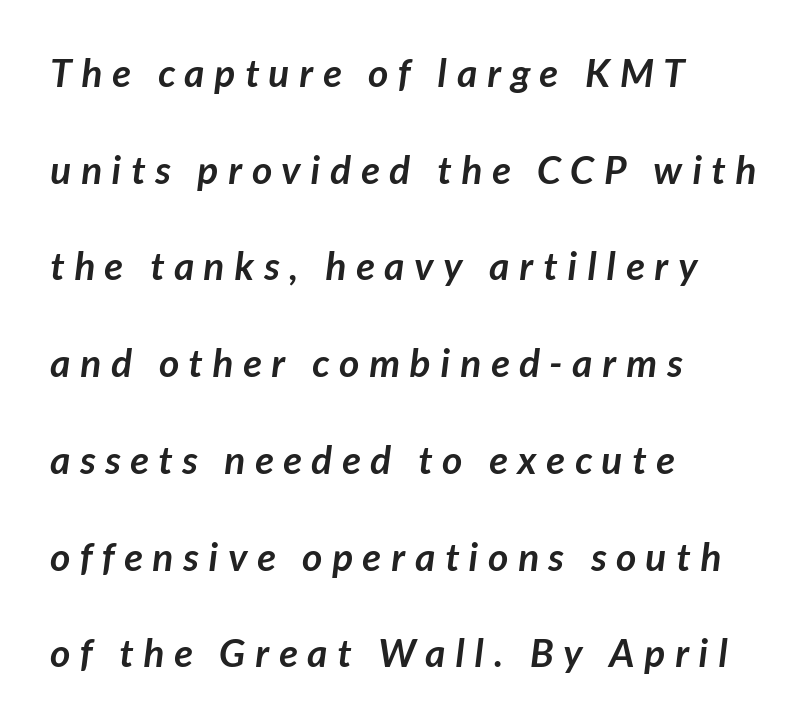
{"serif": "no", "bold": "yes", "weight": "semibold", "width": "normal", "stroke_contrast": "low", "x_height": "medium", "monospaced": "no", "underline": "no", "align": "left", "line_spacing": "loose", "line_spacing_ratio": 2.48, "letter_spacing": "wide", "letter_spacing_em": 0.25, "glyph_px": 39}
